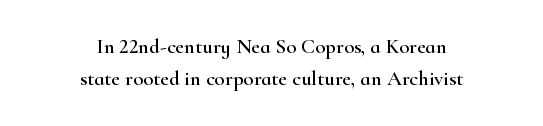
{"italic": "no", "underline": "no", "align": "center", "line_spacing": "normal", "line_spacing_ratio": 1.53, "letter_spacing": "normal", "letter_spacing_em": 0.0, "glyph_px": 21}
